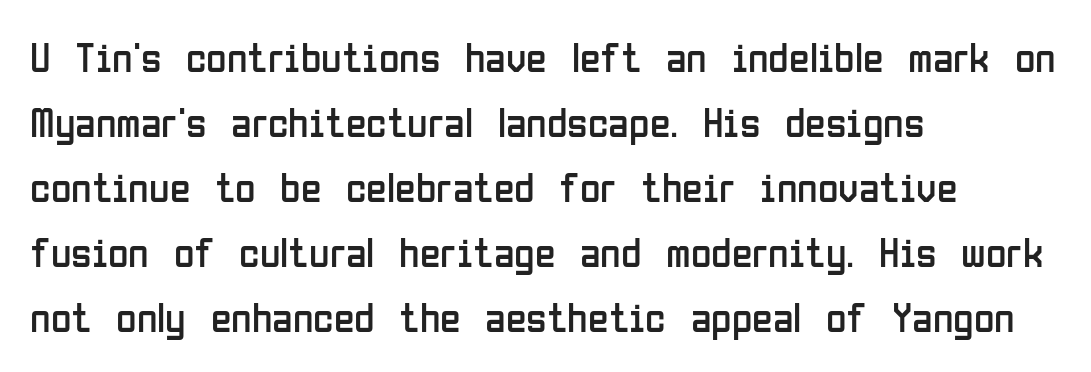
Honestly, the row spacing looks completely unremarkable. Is this a fixed-width face? No — the glyphs have proportional, varying widths. This is not heavy type; no bold has been used. Examine the stroke ends and you'll find no serifs.
